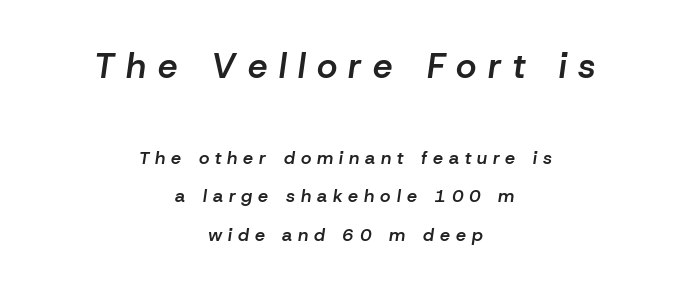
Teacher's note: observe the equal gaps on both sides — that is centered alignment. Does extra space separate the letters? Yes, quite a lot of it. The face used here is proportionally spaced, like ordinary book or web type. Descenders hang freely into open space.
